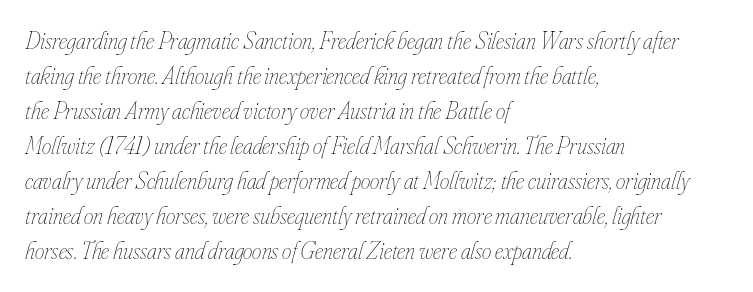
{"italic": "yes", "lean": "right", "slant_degrees": 16, "bold": "no", "underline": "no", "align": "left", "line_spacing": "normal", "line_spacing_ratio": 1.46, "letter_spacing": "normal", "letter_spacing_em": 0.0, "glyph_px": 24}
